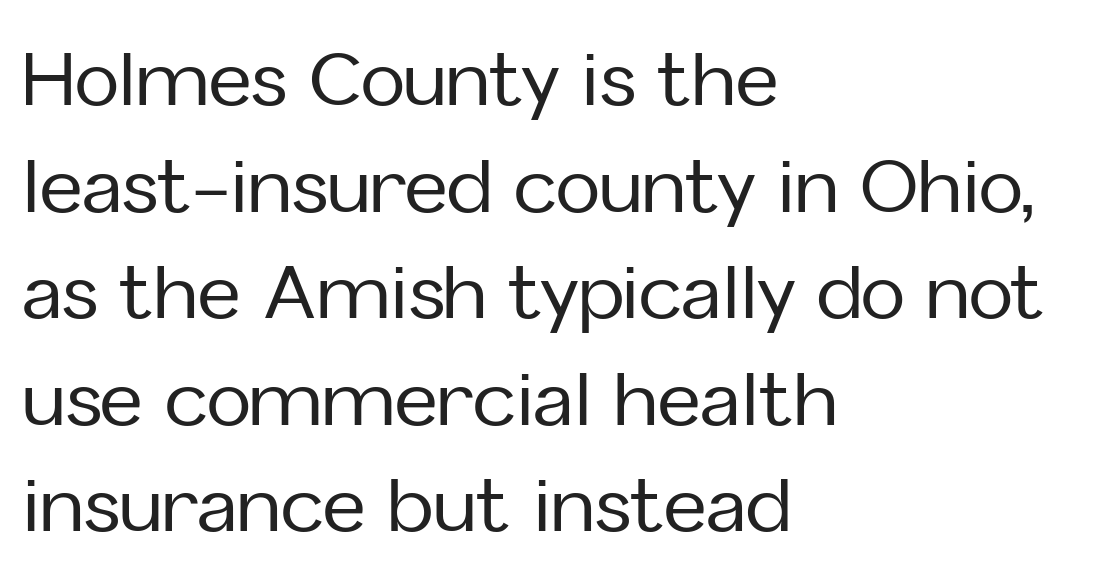
The line texture is even and compact thanks to regular tracking. Upright lettering throughout. The designer left line spacing at the default. Typeset ragged right — the left edge is the straight one. The typeface chosen for these lines omits serifs. Beneath every word, the page is bare.
